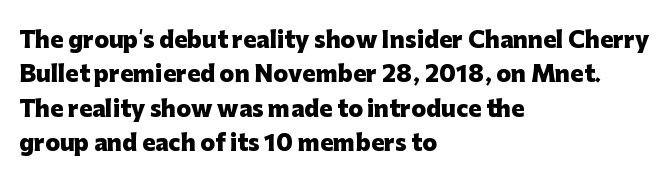
Upright lettering throughout. Just letters on the line, the space beneath them empty. The vertical gap from one line to the next is medium. Strong, thick strokes mark this as bold type. Short and long lines alike share a common starting point at left.
